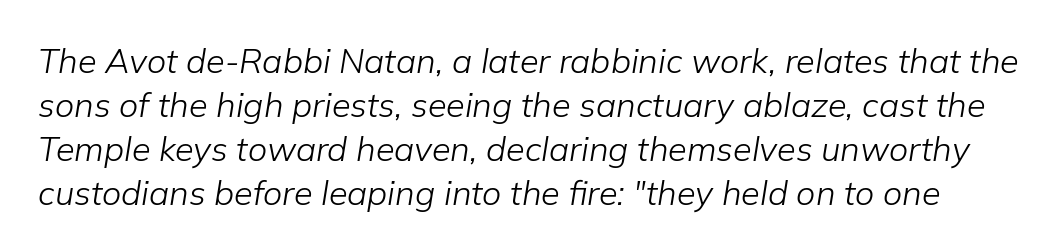
Q: Is the text bold? A: No.
Q: Is the text italic (slanted)? A: Yes, it leans right by about 9 degrees.
Q: Is the text underlined? A: No.
Q: Is the spacing between letters normal or unusually wide? A: Normal.
Q: Is the spacing between lines tight, normal or loose? A: Normal.
Q: Width (condensed, normal, or wide)? A: Normal.
Q: Stroke contrast? A: Low.
Q: x-height? A: Medium.
Q: Monospaced? A: No.
